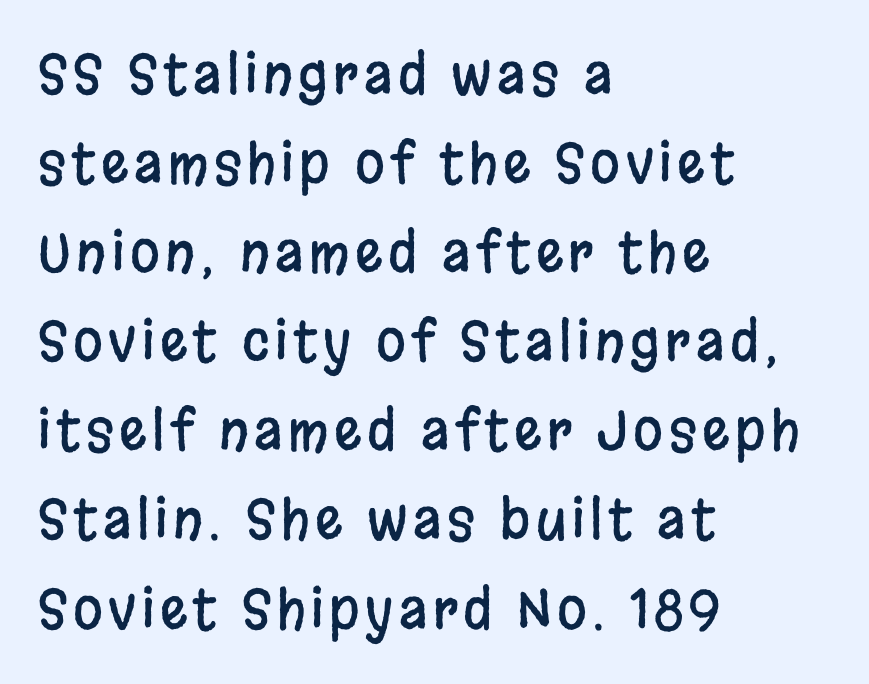
The rendering uses natural spacing where letterforms have individual widths. Observe the absence of serifs on each vertical stroke in this sample. Horizontal alignment here is leftward, the default for most running prose. Quick note: underline off. Quick note: not italic, upright. Regular leading.
